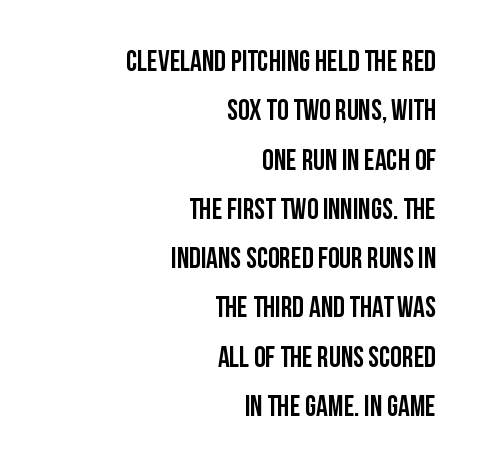
{"serif": "no", "italic": "no", "width": "condensed", "stroke_contrast": "low", "x_height": "large", "monospaced": "no", "underline": "no", "align": "right", "line_spacing": "normal", "line_spacing_ratio": 1.7, "letter_spacing": "normal", "letter_spacing_em": 0.0, "glyph_px": 29}
